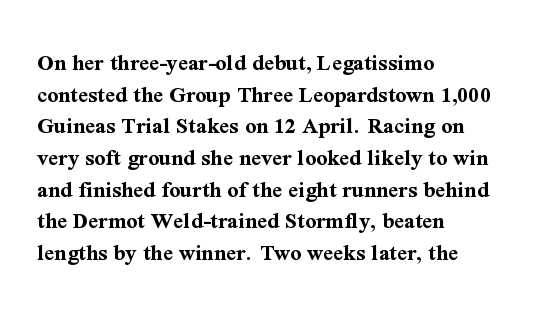
Q: Is the text bold? A: Yes.
Q: Is the text italic (slanted)? A: No, it is upright.
Q: Is the text underlined? A: No.
Q: How is the paragraph aligned? A: Left-aligned.
Q: Is the spacing between letters normal or unusually wide? A: Normal.
Q: Is the spacing between lines tight, normal or loose? A: Normal.
